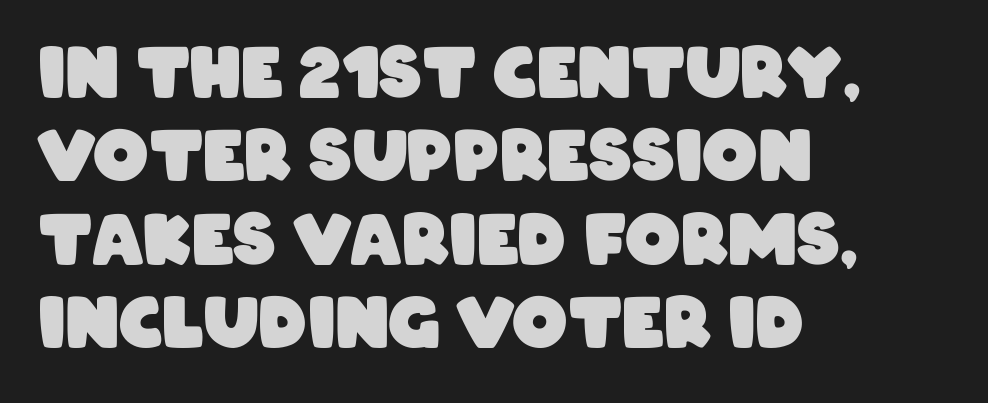
{"serif": "no", "bold": "yes", "weight": "heavy", "width": "condensed", "stroke_contrast": "low", "x_height": "large", "monospaced": "no", "underline": "no", "align": "left", "line_spacing_ratio": 1.21, "letter_spacing": "normal", "letter_spacing_em": 0.0, "glyph_px": 69}
